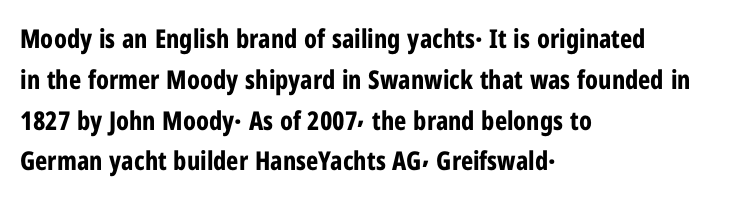
Q: Is the text bold? A: Yes.
Q: Is the text italic (slanted)? A: No, it is upright.
Q: Is the text underlined? A: No.
Q: How is the paragraph aligned? A: Left-aligned.
Q: Is the spacing between letters normal or unusually wide? A: Normal.
Q: Is the spacing between lines tight, normal or loose? A: Normal.
